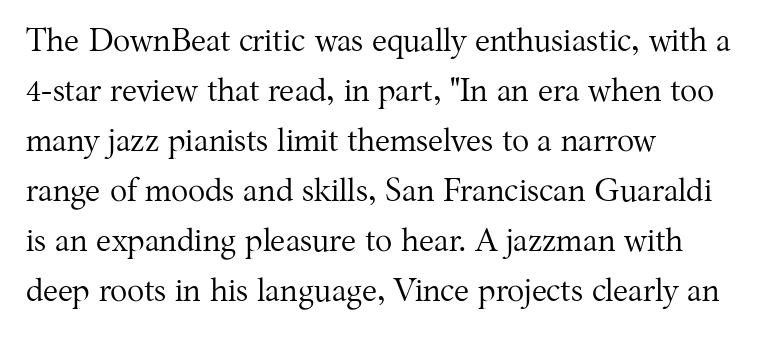
The gap between lines stays unmarked. How would I describe the line gaps? Plain and ordinary. Compared with a centered layout, this one pins lines to the left instead. What kind of face is this? One with serifs.
